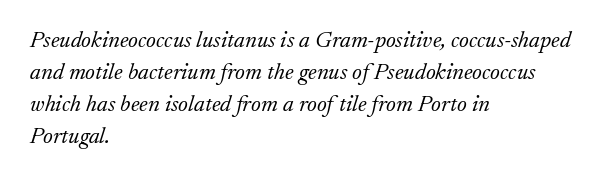
The image shows 23 px text type, italic (leaning right); set left-aligned, normal line spacing (1.39x), normal letter spacing, not underlined.
